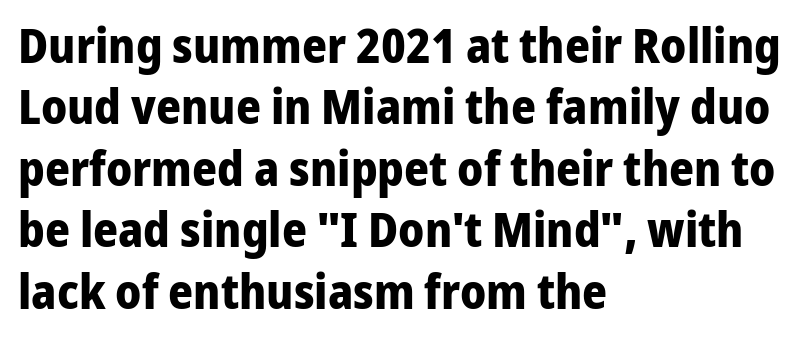
The image shows 48 px bold sans-serif type, upright; set left-aligned, normal line spacing (1.28x), normal letter spacing, not underlined; low stroke contrast and a medium x-height.
